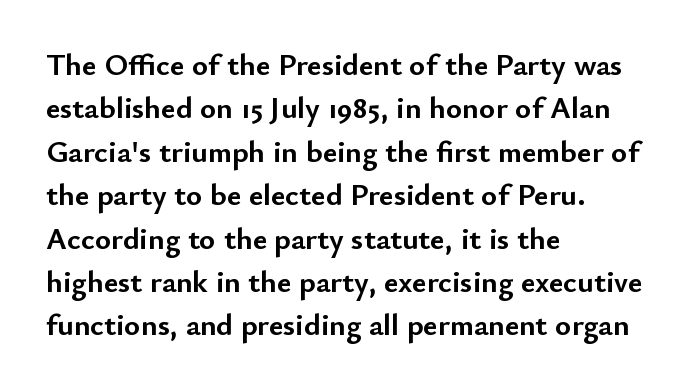
Varying glyph widths throughout — classic text-font behaviour. The type sits square on the baseline with zero lean. Horizontal alignment here is leftward, the default for most running prose. The font family rendered here belongs to the sans-serif group. The zone under the glyphs is completely vacant.
